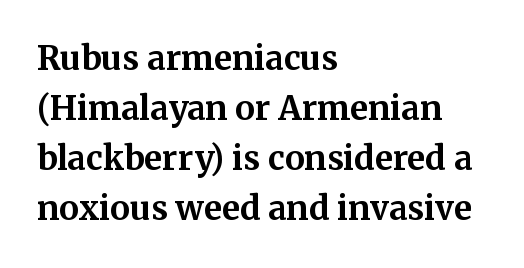
The passage shown is typed in a proportional face where columns would drift. The specimen reads as upright at a glance. This rendering uses left alignment, leaving the right contour irregular. The typeface chosen for these lines features serifs. Underlining? Definitely not there. A full-strength bold gives these letters their thick strokes.
